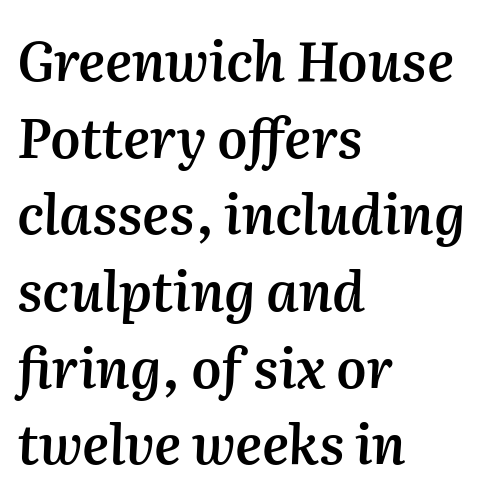
The image shows 54 px semibold type, italic (leaning right); set left-aligned, normal line spacing (1.42x), normal letter spacing, not underlined; medium stroke contrast and a medium x-height.
